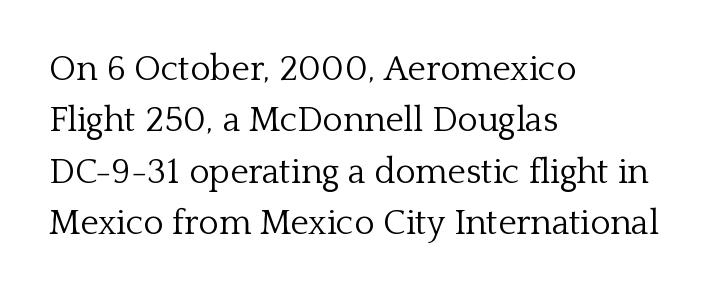
{"serif": "yes", "italic": "no", "bold": "no", "weight": "light", "width": "normal", "stroke_contrast": "low", "x_height": "medium", "monospaced": "no", "underline": "no", "align": "left", "line_spacing": "normal", "line_spacing_ratio": 1.47, "letter_spacing": "normal", "letter_spacing_em": 0.0, "glyph_px": 35}
